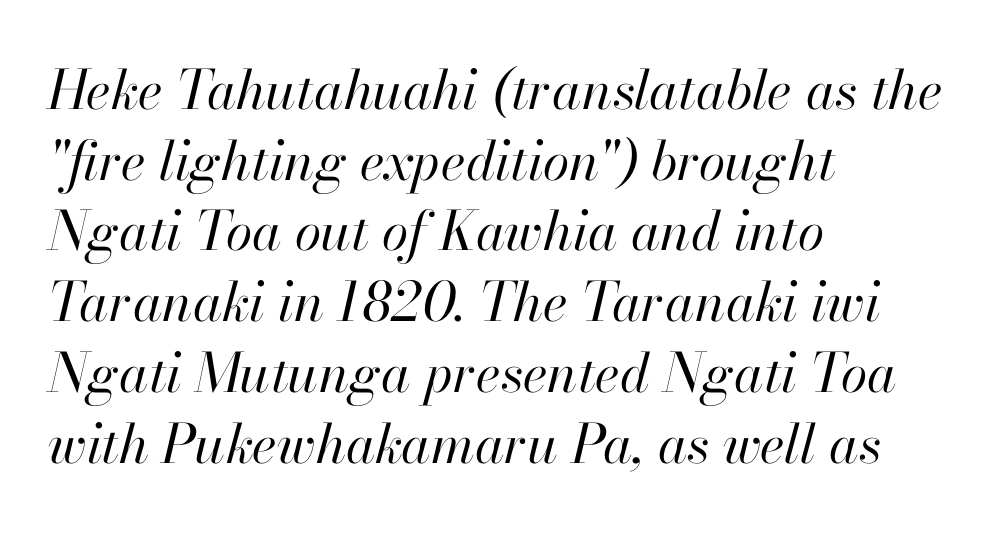
Q: Is the text bold? A: No.
Q: Is the text italic (slanted)? A: Yes, it leans right by about 13 degrees.
Q: Is the text underlined? A: No.
Q: How is the paragraph aligned? A: Left-aligned.
Q: Is the spacing between letters normal or unusually wide? A: Normal.
Q: Is the spacing between lines tight, normal or loose? A: Normal.
Q: Width (condensed, normal, or wide)? A: Normal.
Q: Stroke contrast? A: High.
Q: x-height? A: Small.
Q: Monospaced? A: No.
